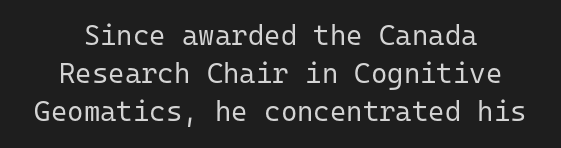
{"serif": "no", "italic": "no", "bold": "no", "weight": "regular", "width": "normal", "stroke_contrast": "low", "x_height": "medium", "monospaced": "yes", "underline": "no", "align": "center", "line_spacing": "normal", "line_spacing_ratio": 1.36, "letter_spacing": "normal", "letter_spacing_em": 0.0, "glyph_px": 28}
